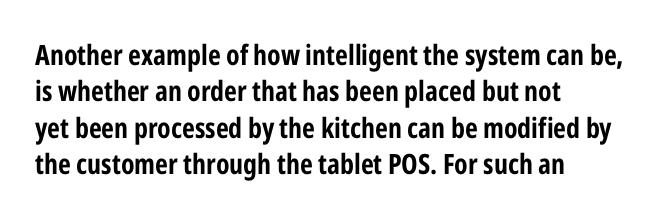
Character widths vary here, with narrow letters taking less room than wide ones. Letterform terminals end flat and unadorned throughout the passage. What's the leading like? Ordinary, nothing unusual. Standard letterfit; no display-style spreading of the glyphs. The words here are not underlined. Set as a true bold cut, around the 700 mark.
